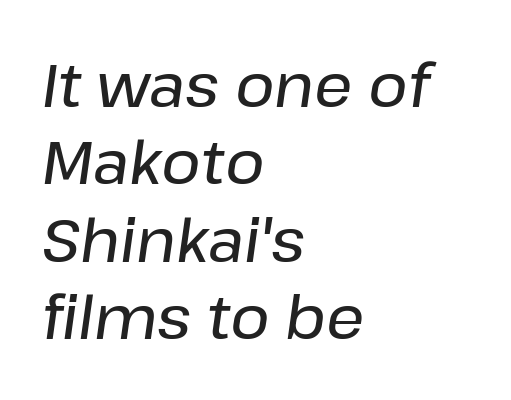
Q: Is the text italic (slanted)? A: Yes, it leans right by about 8 degrees.
Q: Is the text underlined? A: No.
Q: How is the paragraph aligned? A: Left-aligned.
Q: Is the spacing between letters normal or unusually wide? A: Normal.
Q: Is the spacing between lines tight, normal or loose? A: Normal.
Q: Width (condensed, normal, or wide)? A: Normal.
Q: Stroke contrast? A: Low.
Q: x-height? A: Medium.
Q: Monospaced? A: No.
